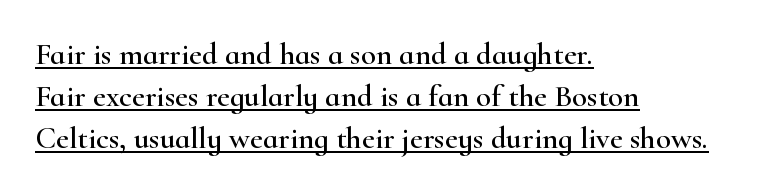
The image shows 31 px wide serif type, upright; set left-aligned, normal line spacing (1.36x), normal letter spacing, underlined; high stroke contrast and a small x-height.
